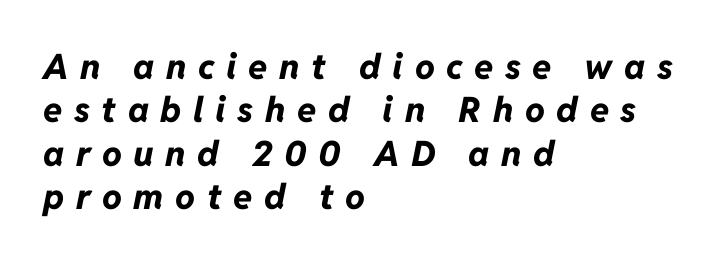
{"italic": "yes", "lean": "right", "slant_degrees": 11, "bold": "yes", "weight": "bold", "width": "normal", "stroke_contrast": "low", "x_height": "medium", "monospaced": "no", "underline": "no", "align": "left", "line_spacing_ratio": 1.24, "letter_spacing": "wide", "letter_spacing_em": 0.33, "glyph_px": 35}
